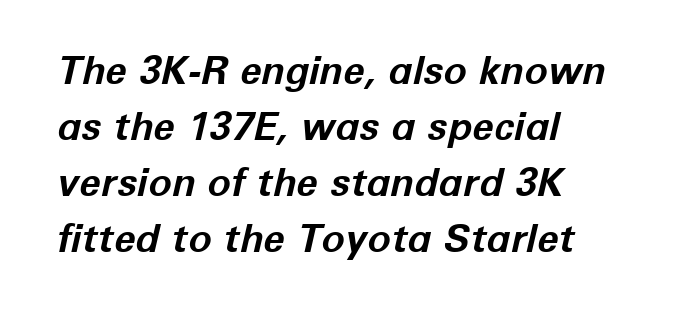
Q: Is the text bold? A: Yes.
Q: Is the text italic (slanted)? A: Yes, it leans right by about 12 degrees.
Q: Is the text underlined? A: No.
Q: How is the paragraph aligned? A: Left-aligned.
Q: Is the spacing between letters normal or unusually wide? A: Normal.
Q: Is the spacing between lines tight, normal or loose? A: Normal.
Q: Width (condensed, normal, or wide)? A: Normal.
Q: Stroke contrast? A: Low.
Q: x-height? A: Medium.
Q: Monospaced? A: No.
